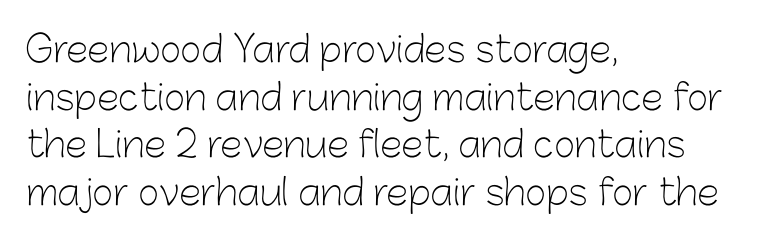
Q: Is the text bold? A: No.
Q: Is the text italic (slanted)? A: No, it is upright.
Q: Is the typeface a serif or a sans-serif typeface? A: Sans-serif.
Q: Is the text underlined? A: No.
Q: How is the paragraph aligned? A: Left-aligned.
Q: Is the spacing between letters normal or unusually wide? A: Normal.
Q: Is the spacing between lines tight, normal or loose? A: Normal.
Q: Width (condensed, normal, or wide)? A: Normal.
Q: Stroke contrast? A: Low.
Q: x-height? A: Medium.
Q: Monospaced? A: No.
